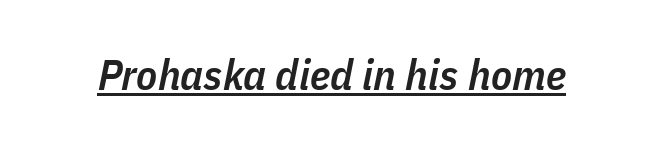
The image shows 43 px semibold, condensed type, italic (leaning right); set normal letter spacing, underlined; low stroke contrast and a medium x-height.
